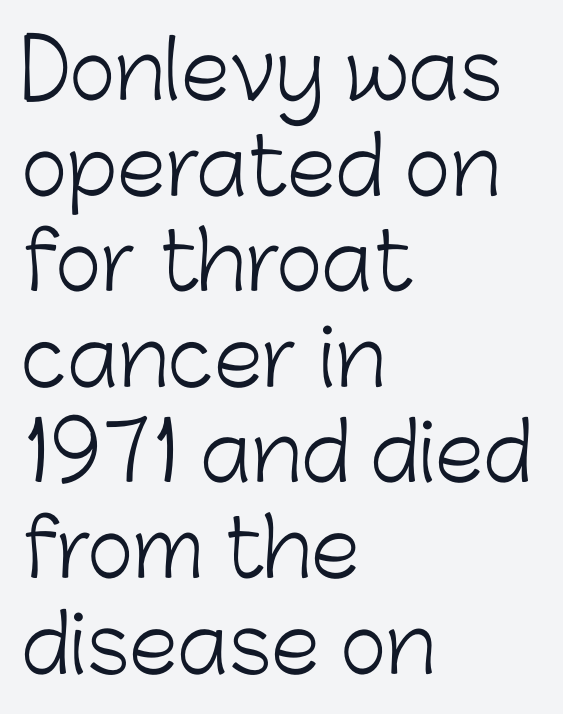
Do the letters lean? They stand straight. The strip under each line holds only bare page. Where is the straight margin? On the left. Is the type heavy? It reads as light-to-regular instead.
